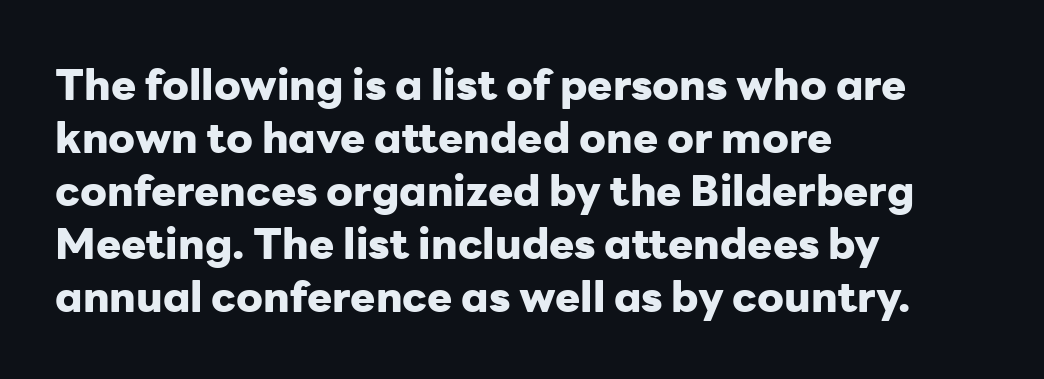
{"serif": "no", "italic": "no", "bold": "yes", "weight": "heavy", "width": "normal", "stroke_contrast": "low", "x_height": "medium", "monospaced": "no", "underline": "no", "align": "left", "line_spacing": "normal", "line_spacing_ratio": 1.26, "letter_spacing": "normal", "letter_spacing_em": 0.0, "glyph_px": 42}
